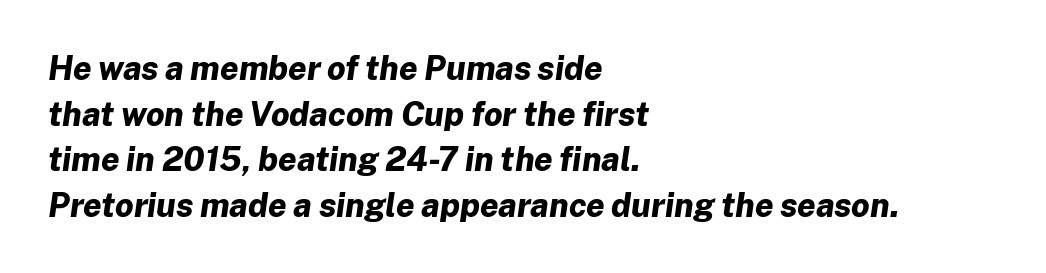
The image shows 33 px bold type, italic (leaning right); set left-aligned, normal line spacing (1.38x), normal letter spacing, not underlined; low stroke contrast and a medium x-height.
